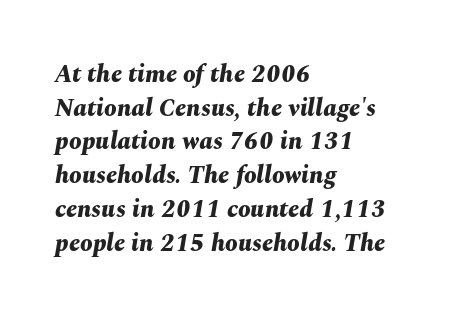
Caption: multi-line text, flush left, ragged right. Between one letter and the next there's only the usual sliver of space. A typesetter would call this leading conventional body-copy spacing. The strokes are fattened all the way to bold.
